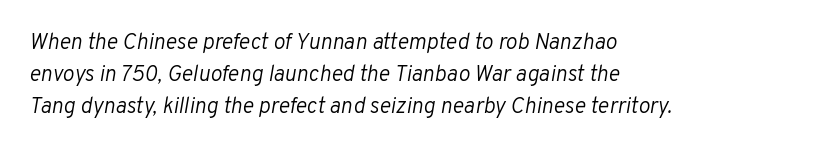
Q: Is the text bold? A: No.
Q: Is the text italic (slanted)? A: Yes, it leans right by about 10 degrees.
Q: Is the text underlined? A: No.
Q: How is the paragraph aligned? A: Left-aligned.
Q: Is the spacing between letters normal or unusually wide? A: Normal.
Q: Is the spacing between lines tight, normal or loose? A: Normal.
